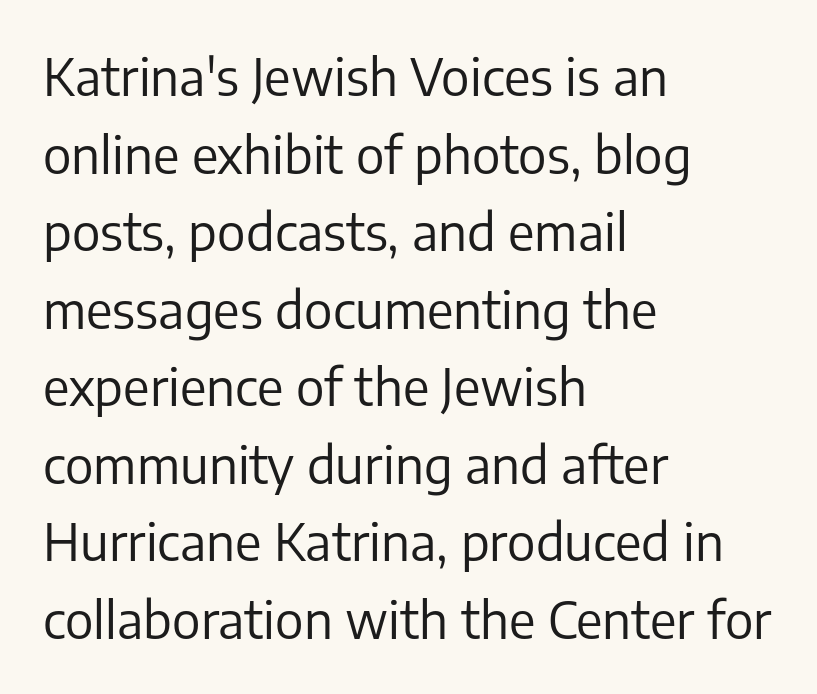
Observe the absence of serifs on each vertical stroke in this sample. The letterforms sit shoulder to shoulder at normal distance. You could not count columns in this text — the font is proportionally spaced. The lines sit at an ordinary, default distance from one another. Ascenders rise straight up at ninety degrees. Glance below the letters and you will spot only blank space.
